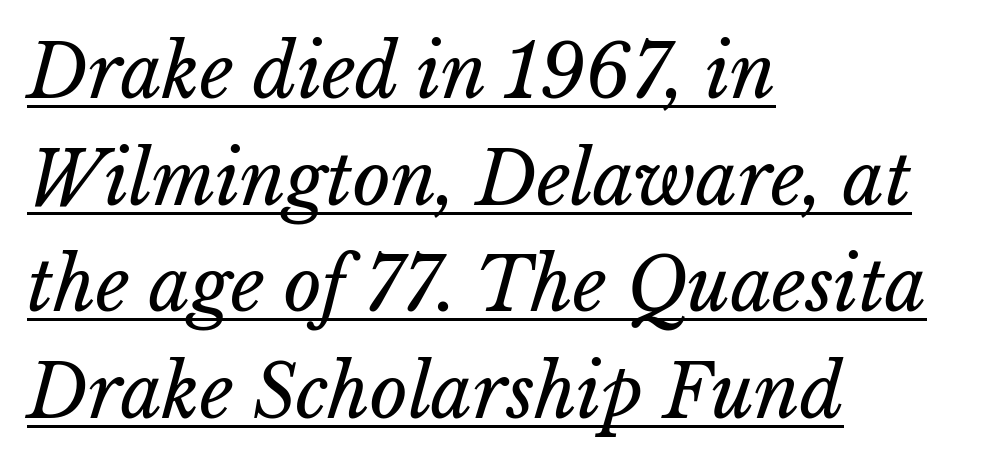
Q: Is the text bold? A: No.
Q: Is the text italic (slanted)? A: Yes, it leans right by about 15 degrees.
Q: Is the text underlined? A: Yes.
Q: How is the paragraph aligned? A: Left-aligned.
Q: Is the spacing between letters normal or unusually wide? A: Normal.
Q: Is the spacing between lines tight, normal or loose? A: Normal.
Q: Width (condensed, normal, or wide)? A: Normal.
Q: Stroke contrast? A: Low.
Q: x-height? A: Medium.
Q: Monospaced? A: No.
